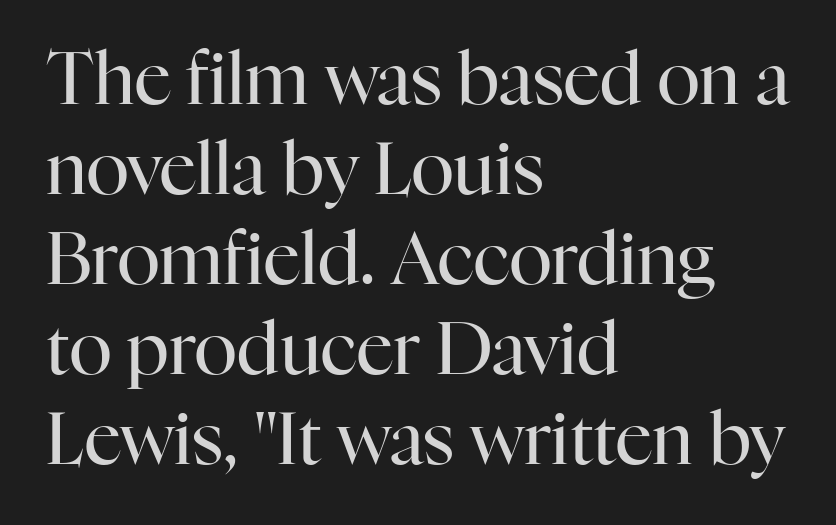
Q: Is the text bold? A: No.
Q: Is the text italic (slanted)? A: No, it is upright.
Q: Is the typeface a serif or a sans-serif typeface? A: Serif.
Q: Is the text underlined? A: No.
Q: How is the paragraph aligned? A: Left-aligned.
Q: Is the spacing between letters normal or unusually wide? A: Normal.
Q: Is the spacing between lines tight, normal or loose? A: Normal.
Q: Width (condensed, normal, or wide)? A: Normal.
Q: Stroke contrast? A: High.
Q: x-height? A: Medium.
Q: Monospaced? A: No.
